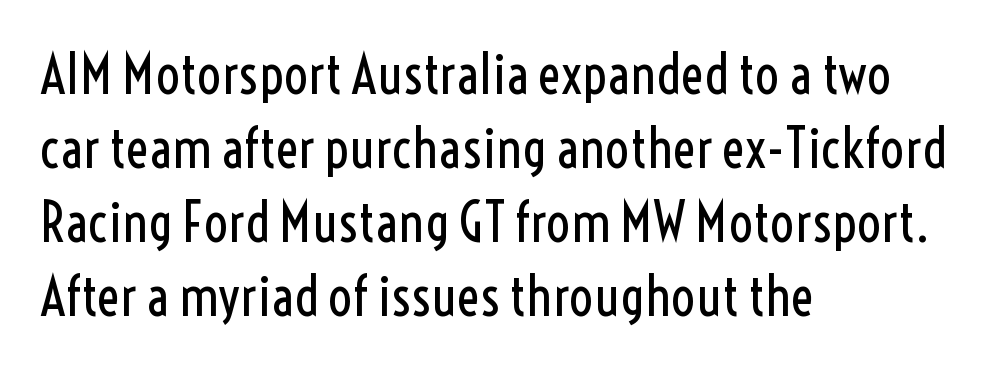
{"serif": "no", "italic": "no", "bold": "no", "weight": "regular", "width": "condensed", "x_height": "medium", "monospaced": "no", "underline": "no", "align": "left", "line_spacing": "normal", "line_spacing_ratio": 1.37, "letter_spacing": "normal", "letter_spacing_em": 0.0, "glyph_px": 54}
